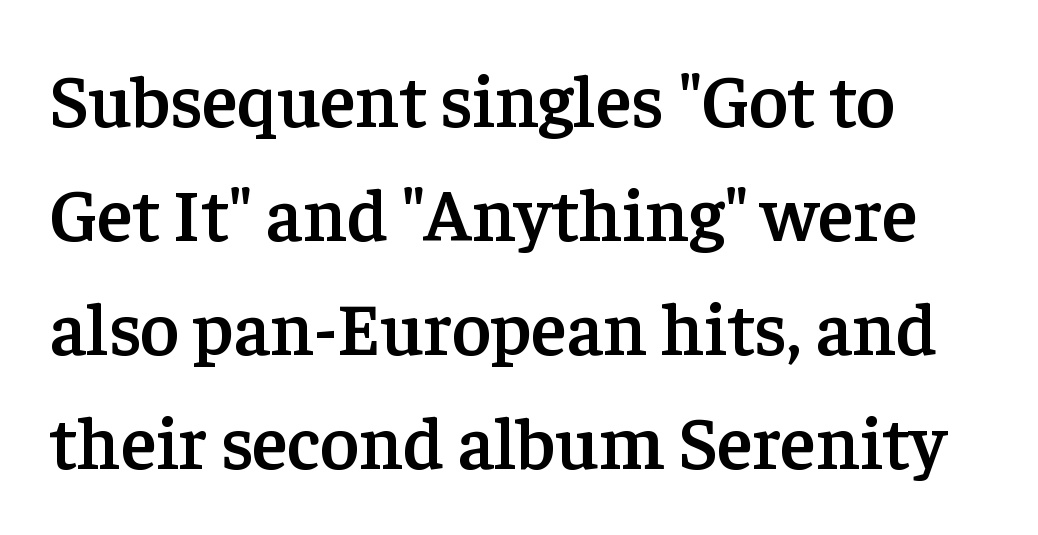
The image shows 74 px semibold serif type, upright; set left-aligned, normal line spacing (1.54x), normal letter spacing, not underlined; low stroke contrast and a medium x-height.
